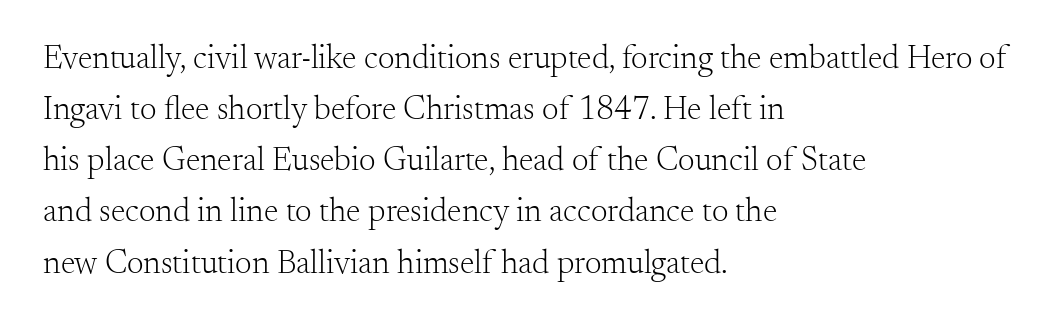
Q: Is the text bold? A: No.
Q: Is the text italic (slanted)? A: No, it is upright.
Q: Is the typeface a serif or a sans-serif typeface? A: Serif.
Q: Is the text underlined? A: No.
Q: How is the paragraph aligned? A: Left-aligned.
Q: Is the spacing between letters normal or unusually wide? A: Normal.
Q: Is the spacing between lines tight, normal or loose? A: Normal.
Q: Width (condensed, normal, or wide)? A: Normal.
Q: Stroke contrast? A: Medium.
Q: x-height? A: Small.
Q: Monospaced? A: No.
